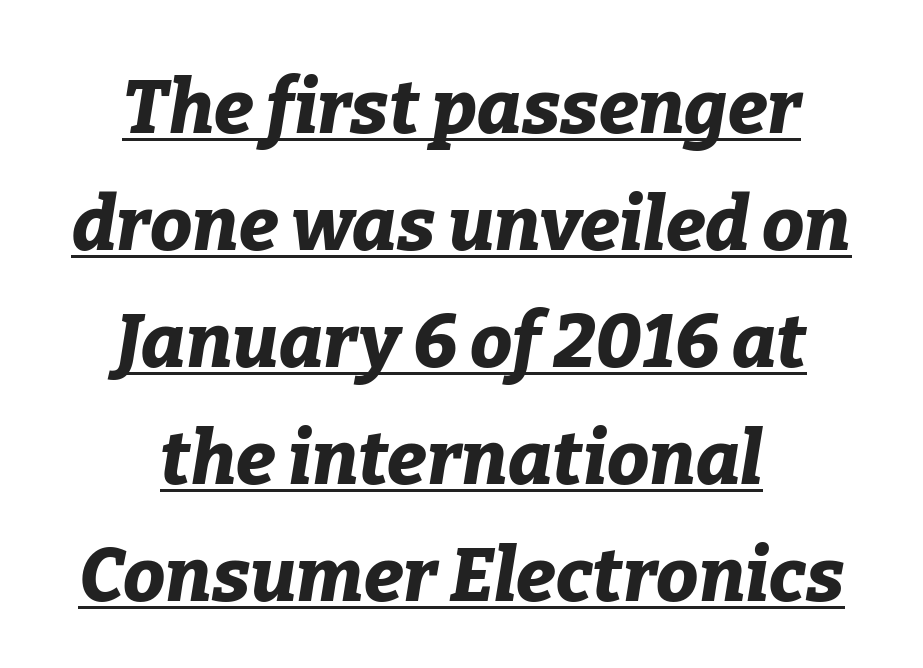
The image shows 75 px bold type, italic (leaning right); set centered, normal line spacing (1.56x), normal letter spacing, underlined; low stroke contrast and a medium x-height.
